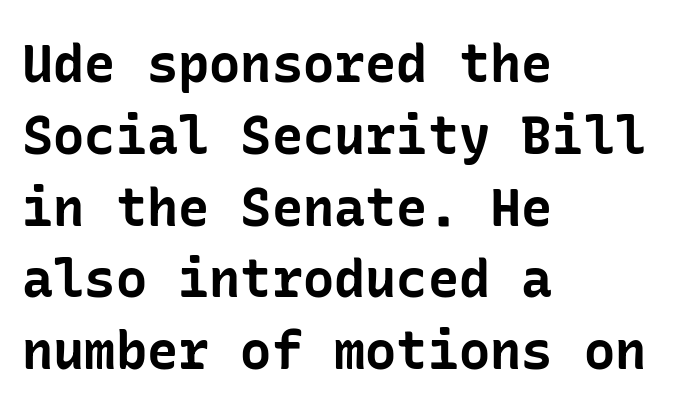
Lines of text with bare space underneath. The strokes are fattened all the way to bold. Serif or sans? Sans — the stroke terminals are bare. The line-height multiplier appears to be the usual default. Style check: upright.
